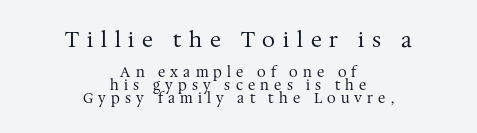
Q: Is the text bold? A: No.
Q: Is the text italic (slanted)? A: No, it is upright.
Q: Is the text underlined? A: No.
Q: How is the paragraph aligned? A: Centered.
Q: Is the spacing between letters normal or unusually wide? A: Unusually wide.
Q: Is the spacing between lines tight, normal or loose? A: Tight.
Q: Which block of text is set in a larger size, the first (top) or the second (bottom)? A: The first (top) one.
